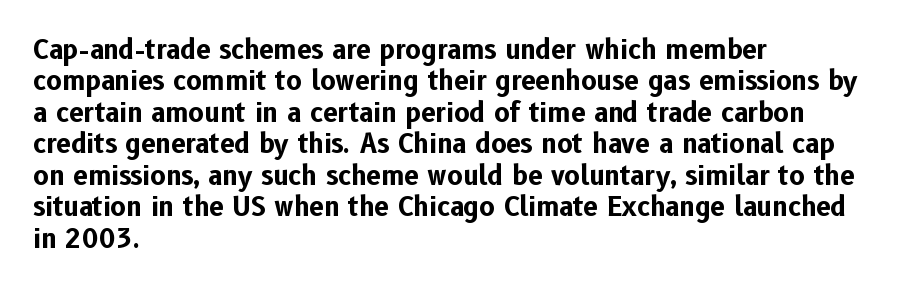
Q: Is the text bold? A: Yes.
Q: Is the text italic (slanted)? A: No, it is upright.
Q: Is the text underlined? A: No.
Q: How is the paragraph aligned? A: Left-aligned.
Q: Is the spacing between letters normal or unusually wide? A: Normal.
